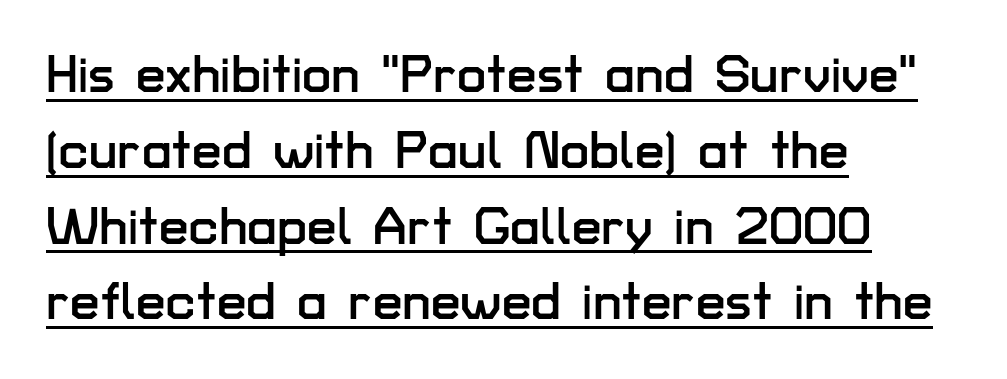
Q: Is the text italic (slanted)? A: No, it is upright.
Q: Is the typeface a serif or a sans-serif typeface? A: Sans-serif.
Q: Is the text underlined? A: Yes.
Q: How is the paragraph aligned? A: Left-aligned.
Q: Is the spacing between letters normal or unusually wide? A: Normal.
Q: Is the spacing between lines tight, normal or loose? A: Normal.
Q: Width (condensed, normal, or wide)? A: Normal.
Q: Stroke contrast? A: Low.
Q: x-height? A: Medium.
Q: Monospaced? A: No.
